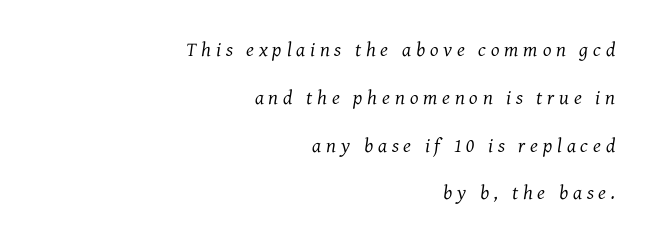
When letters slant like this, we call the style italic. Horizontally, the lines are justified to the trailing edge only. This reads as an unemphasized weight, regular at the heaviest. Quick note: interline space is abundant. There is plenty of visible air inserted between adjacent glyphs. Underline: absent.
